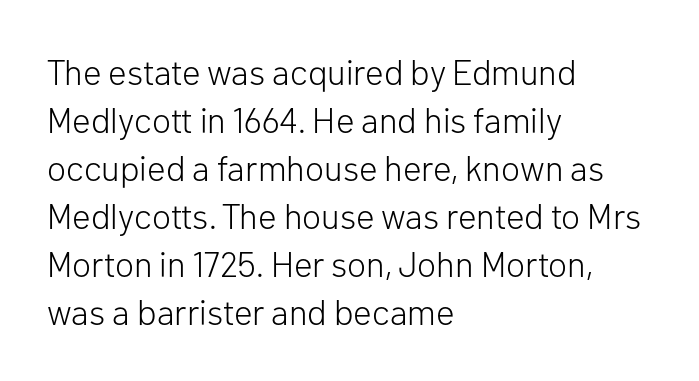
The letterforms sit shoulder to shoulder at normal distance. Notice how the stems are strictly vertical — no italics here. Decoration check: the copy has no underline. You could not count columns in this text — the font is proportionally spaced. Check where the strokes stop: nothing finishes them off — pure sans.
